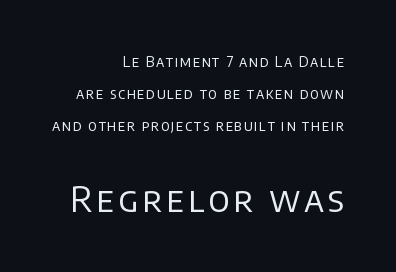
Just letters on the line, the space beneath them empty. The designer gave the closing block more size than the opening block. Look at the bottom of the vertical strokes: they stop flat, with no serifs. Is the block centered? No — it sits flush against the right margin.
